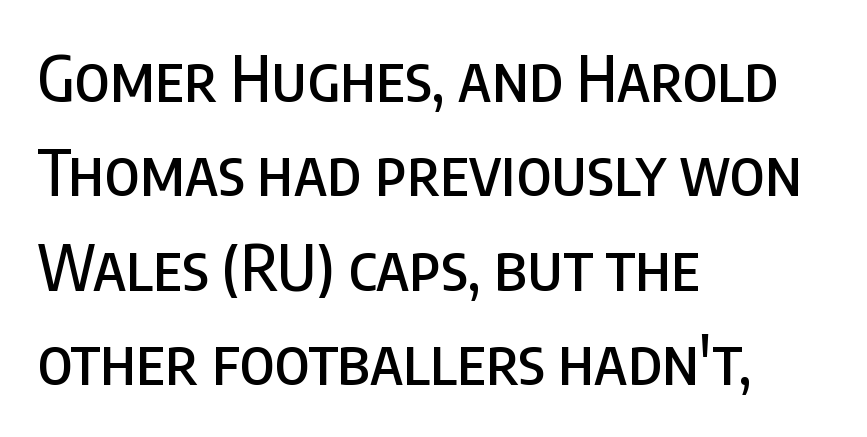
Q: Is the text italic (slanted)? A: No, it is upright.
Q: Is the typeface a serif or a sans-serif typeface? A: Sans-serif.
Q: Is the text underlined? A: No.
Q: How is the paragraph aligned? A: Left-aligned.
Q: Is the spacing between letters normal or unusually wide? A: Normal.
Q: Is the spacing between lines tight, normal or loose? A: Normal.
Q: Width (condensed, normal, or wide)? A: Condensed.
Q: Stroke contrast? A: Low.
Q: x-height? A: Large.
Q: Monospaced? A: No.
